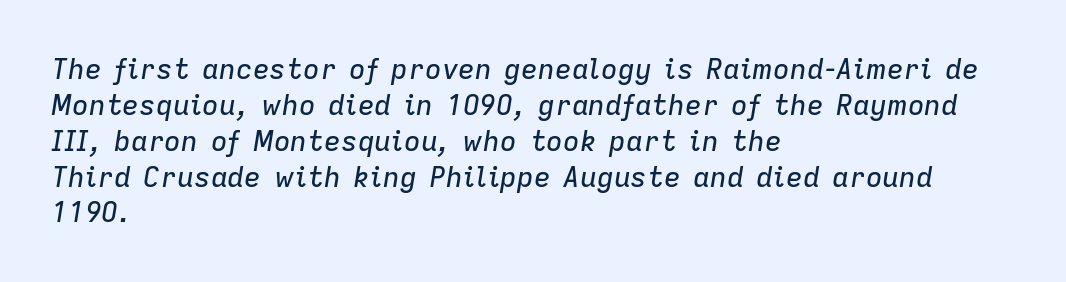
Q: Is the text italic (slanted)? A: Yes, it leans right by about 9 degrees.
Q: Is the text underlined? A: No.
Q: How is the paragraph aligned? A: Left-aligned.
Q: Is the spacing between letters normal or unusually wide? A: Normal.
Q: Is the spacing between lines tight, normal or loose? A: Normal.
Q: Width (condensed, normal, or wide)? A: Normal.
Q: Stroke contrast? A: Low.
Q: x-height? A: Medium.
Q: Monospaced? A: No.
